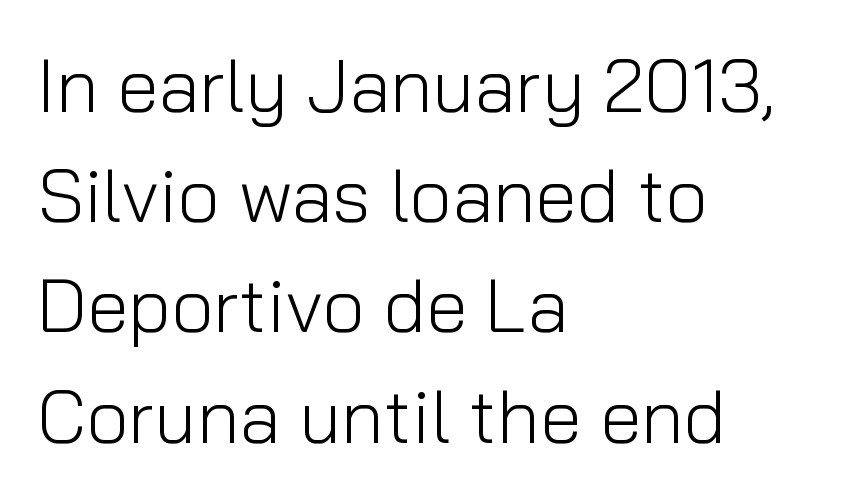
{"serif": "no", "italic": "no", "bold": "no", "weight": "light", "width": "normal", "stroke_contrast": "low", "x_height": "medium", "monospaced": "no", "underline": "no", "align": "left", "line_spacing": "normal", "line_spacing_ratio": 1.47, "letter_spacing": "normal", "letter_spacing_em": 0.0, "glyph_px": 75}
